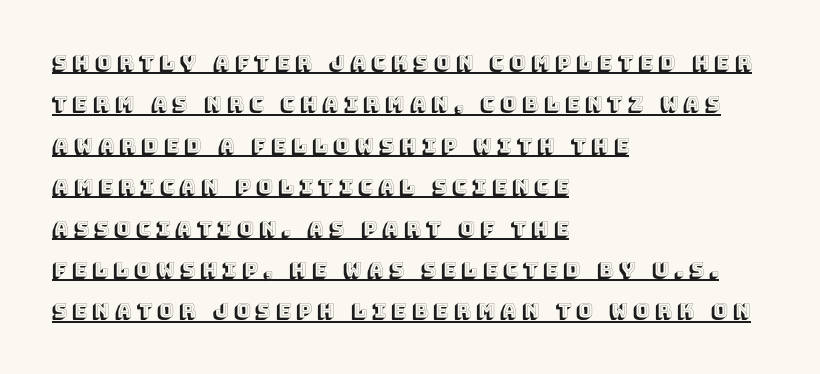
{"italic": "no", "underline": "yes", "align": "left", "line_spacing": "loose", "line_spacing_ratio": 2.07, "letter_spacing": "wide", "letter_spacing_em": 0.26, "glyph_px": 20}
